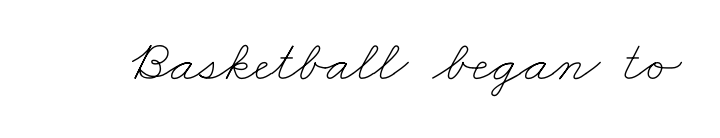
Q: Is the text bold? A: No.
Q: Is the text underlined? A: No.
Q: Is the spacing between letters normal or unusually wide? A: Normal.
Q: Width (condensed, normal, or wide)? A: Wide.
Q: Stroke contrast? A: Low.
Q: x-height? A: Small.
Q: Monospaced? A: No.
